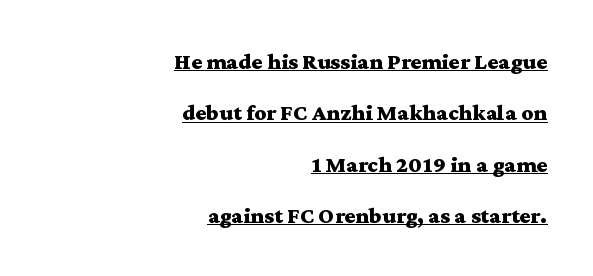
The strokes are fattened all the way to bold. Glyph-to-glyph distance matches everyday printed text. Horizontal bands of white between lines are thick stripes. The compositor pushed each line to the right boundary. These characters rest on top of a visible drawn line.
